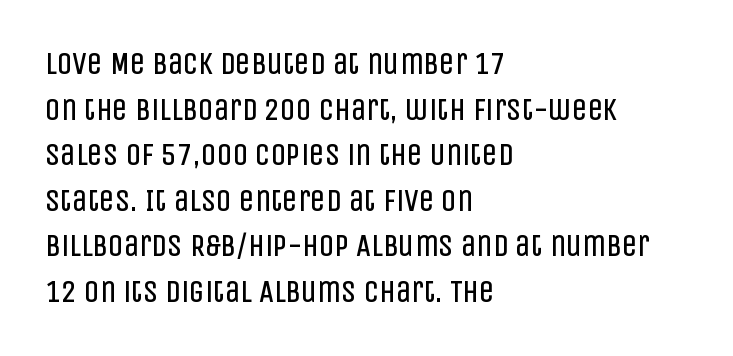
Q: Is the text bold? A: No.
Q: Is the text italic (slanted)? A: No, it is upright.
Q: Is the typeface a serif or a sans-serif typeface? A: Sans-serif.
Q: Is the text underlined? A: No.
Q: How is the paragraph aligned? A: Left-aligned.
Q: Is the spacing between letters normal or unusually wide? A: Normal.
Q: Is the spacing between lines tight, normal or loose? A: Normal.
Q: Width (condensed, normal, or wide)? A: Condensed.
Q: Stroke contrast? A: Low.
Q: x-height? A: Large.
Q: Monospaced? A: No.
